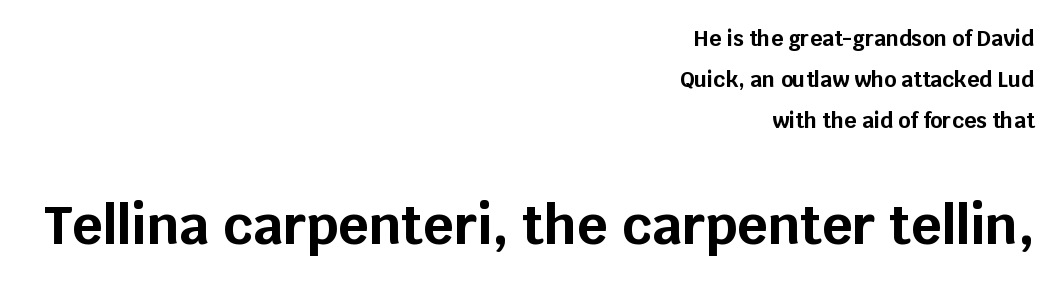
{"serif": "no", "italic": "no", "bold": "yes", "weight": "bold", "width": "normal", "stroke_contrast": "low", "x_height": "large", "monospaced": "no", "underline": "no", "align": "right", "line_spacing": "loose", "line_spacing_ratio": 1.96, "letter_spacing": "normal", "letter_spacing_em": 0.0, "larger_block": "second", "size_ratio": 2.52, "glyph_px": 53}
